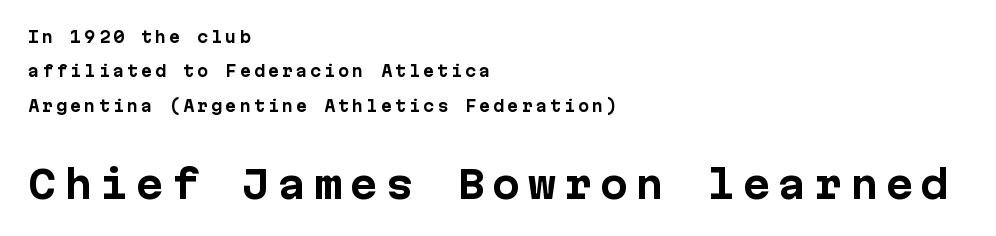
Each line starts at the same left margin while the right side varies. Notice how thick the strokes are: this is what a full bold looks like. Note: no serifs on the glyphs. This sample trades compactness for vertical openness between lines. The specimen reads as upright at a glance. The zone under the glyphs is completely vacant.
